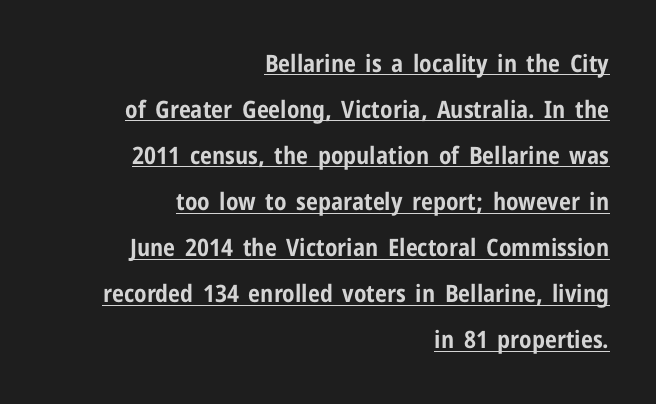
{"italic": "no", "bold": "yes", "underline": "yes", "align": "right", "line_spacing": "loose", "line_spacing_ratio": 1.92, "letter_spacing": "normal", "letter_spacing_em": 0.0, "glyph_px": 24}
